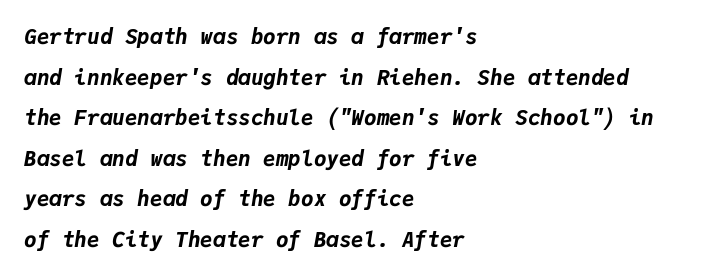
Casual observation: everything's shoved over to the left. Is there much room between lines? Yes — plenty of vertical air separates them. Descender tails drop into unmarked territory. The line texture is even and compact thanks to regular tracking. Posture: slanted. Chunky letters — that's bold for sure.
